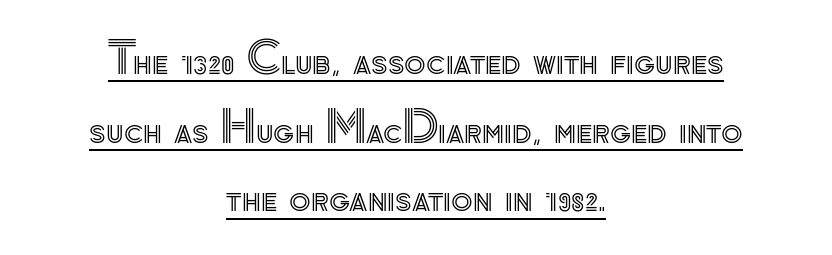
{"italic": "no", "width": "normal", "x_height": "small", "monospaced": "no", "underline": "yes", "align": "center", "line_spacing": "normal", "line_spacing_ratio": 1.56, "letter_spacing": "normal", "letter_spacing_em": 0.0, "glyph_px": 44}
